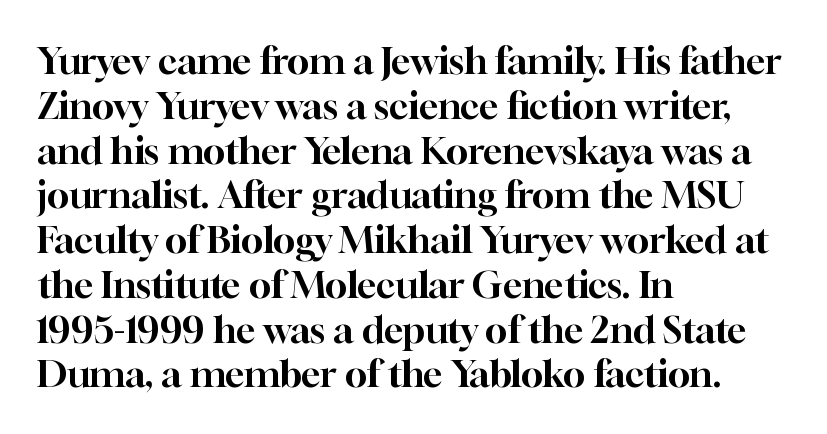
{"serif": "yes", "italic": "no", "width": "normal", "stroke_contrast": "high", "x_height": "medium", "monospaced": "no", "underline": "no", "align": "left", "line_spacing_ratio": 1.21, "letter_spacing": "normal", "letter_spacing_em": 0.0, "glyph_px": 37}
